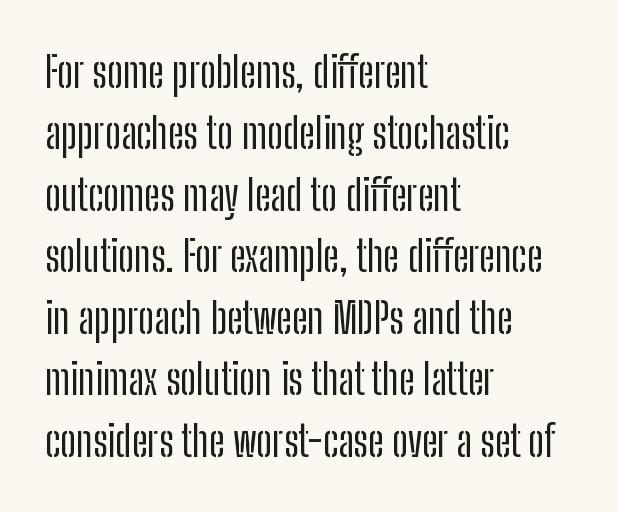
{"serif": "no", "italic": "no", "width": "condensed", "stroke_contrast": "low", "x_height": "medium", "monospaced": "no", "underline": "no", "align": "left", "line_spacing": "normal", "line_spacing_ratio": 1.43, "letter_spacing": "normal", "letter_spacing_em": 0.0, "glyph_px": 43}
